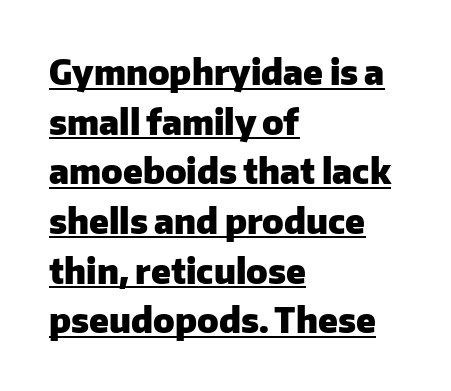
A typographer would call this underscored text. Glyph-to-glyph distance matches everyday printed text. You can tell from the bare stems that sans-serif type was used. Pretty heavy lettering here — definitely bold. Notice how the passage keeps a crisp vertical edge on the left only. The axis of the letterforms is exactly vertical.
